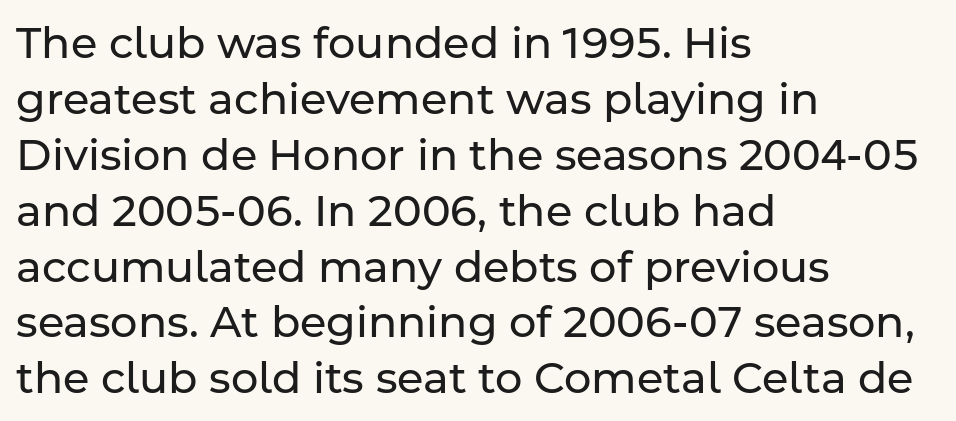
Q: Is the text bold? A: No.
Q: Is the text italic (slanted)? A: No, it is upright.
Q: Is the typeface a serif or a sans-serif typeface? A: Sans-serif.
Q: Is the text underlined? A: No.
Q: How is the paragraph aligned? A: Left-aligned.
Q: Is the spacing between letters normal or unusually wide? A: Normal.
Q: Is the spacing between lines tight, normal or loose? A: Normal.
Q: Width (condensed, normal, or wide)? A: Normal.
Q: Stroke contrast? A: Low.
Q: x-height? A: Medium.
Q: Monospaced? A: No.
